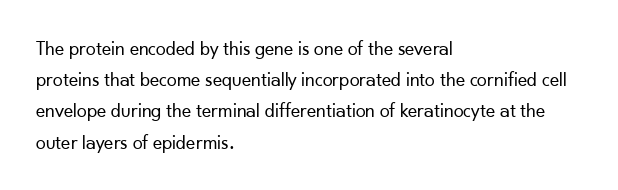
Between one letter and the next there's only the usual sliver of space. Letters rest on an invisible, unmarked baseline. Does the copy run flush right? No — it runs flush left. Nothing heavy about these letters — not bold at all.
